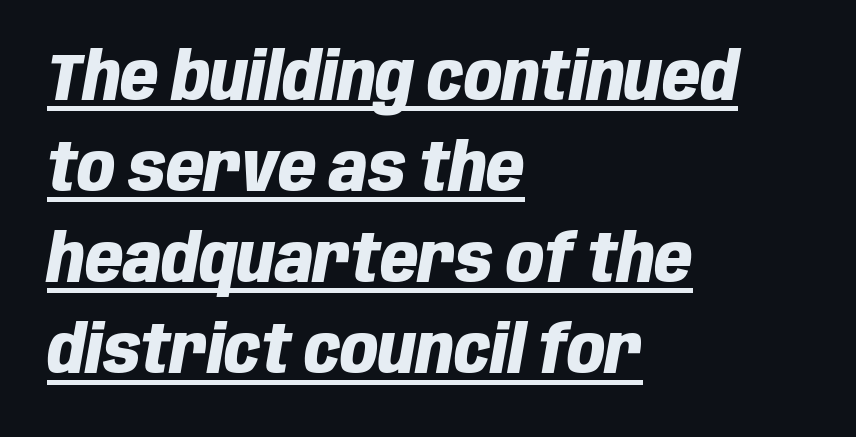
{"italic": "yes", "lean": "right", "slant_degrees": 10, "bold": "yes", "weight": "heavy", "width": "condensed", "stroke_contrast": "low", "x_height": "large", "monospaced": "no", "underline": "yes", "align": "left", "line_spacing": "normal", "line_spacing_ratio": 1.38, "letter_spacing": "normal", "letter_spacing_em": 0.0, "glyph_px": 66}
